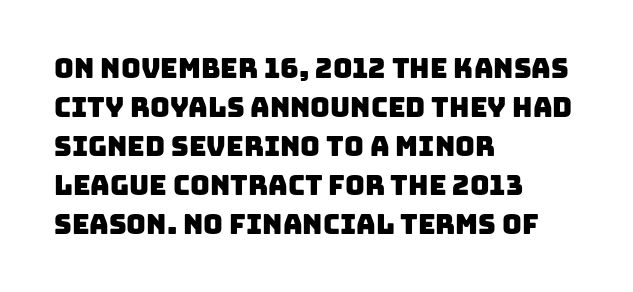
Short note: letters normally spaced. Baseline-to-baseline distance is the conventional proportion of letter height. Short and long lines alike share a common starting point at left. A clean baseline with only descenders dipping below it.
